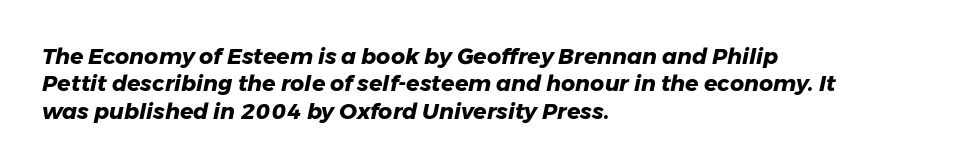
{"italic": "yes", "lean": "right", "slant_degrees": 11, "bold": "yes", "underline": "no", "align": "left", "line_spacing_ratio": 1.24, "letter_spacing": "normal", "letter_spacing_em": 0.0, "glyph_px": 22}
